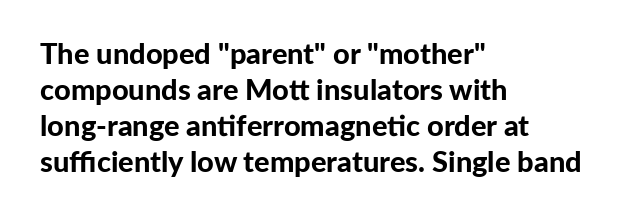
Q: Is the text bold? A: Yes.
Q: Is the text italic (slanted)? A: No, it is upright.
Q: Is the typeface a serif or a sans-serif typeface? A: Sans-serif.
Q: Is the text underlined? A: No.
Q: How is the paragraph aligned? A: Left-aligned.
Q: Is the spacing between letters normal or unusually wide? A: Normal.
Q: Width (condensed, normal, or wide)? A: Normal.
Q: Stroke contrast? A: Low.
Q: x-height? A: Medium.
Q: Monospaced? A: No.
